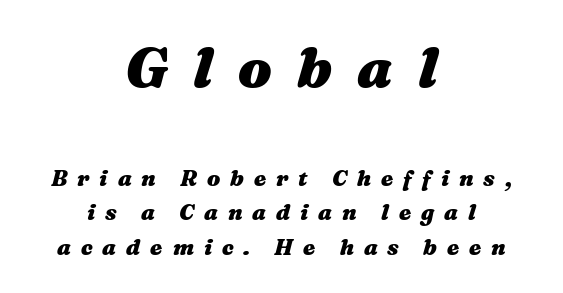
Loose tracking; the words dissolve into strings of separated letters. The passage shown stacks its lines at a standard gap. The space beneath each line is pristine and unruled. Here the first block reads like a headline and the second like body copy. Caption: multi-line text, centered on the measure.
